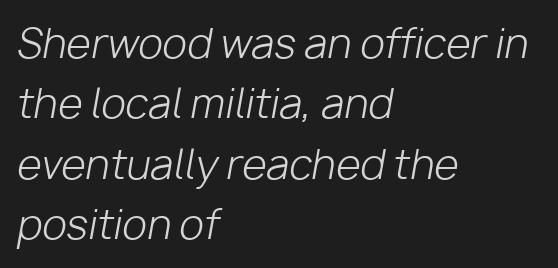
{"italic": "yes", "lean": "right", "slant_degrees": 10, "bold": "no", "weight": "light", "width": "normal", "stroke_contrast": "low", "x_height": "medium", "monospaced": "no", "underline": "no", "align": "left", "line_spacing": "normal", "line_spacing_ratio": 1.51, "letter_spacing": "normal", "letter_spacing_em": 0.0, "glyph_px": 40}
